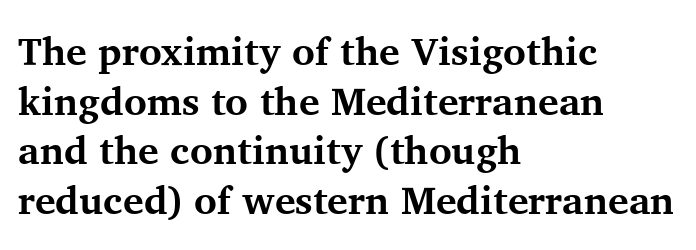
Q: Is the text bold? A: Yes.
Q: Is the text italic (slanted)? A: No, it is upright.
Q: Is the typeface a serif or a sans-serif typeface? A: Serif.
Q: Is the text underlined? A: No.
Q: How is the paragraph aligned? A: Left-aligned.
Q: Is the spacing between letters normal or unusually wide? A: Normal.
Q: Is the spacing between lines tight, normal or loose? A: Normal.
Q: Width (condensed, normal, or wide)? A: Normal.
Q: Stroke contrast? A: Medium.
Q: x-height? A: Medium.
Q: Monospaced? A: No.
